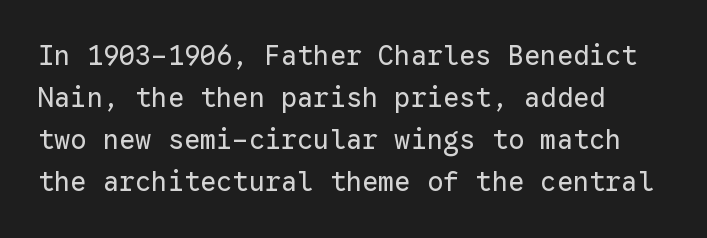
The image shows 27 px text type, upright; set left-aligned, normal line spacing (1.56x), normal letter spacing, not underlined.
